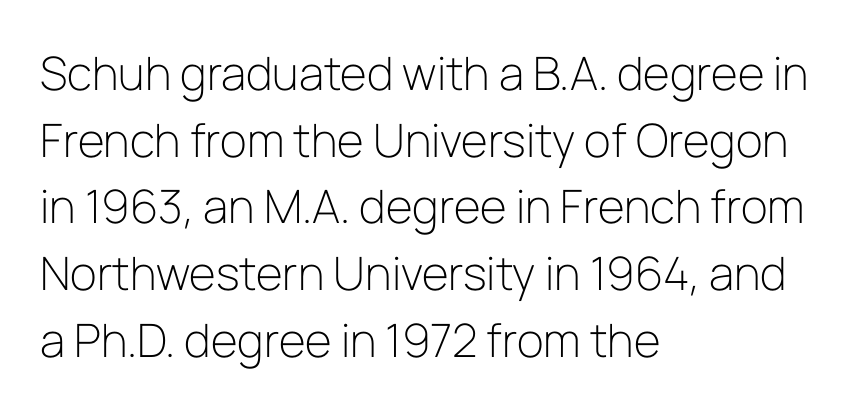
{"serif": "no", "italic": "no", "bold": "no", "weight": "light", "width": "normal", "stroke_contrast": "low", "x_height": "medium", "monospaced": "no", "underline": "no", "align": "left", "line_spacing": "normal", "line_spacing_ratio": 1.45, "letter_spacing": "normal", "letter_spacing_em": 0.0, "glyph_px": 46}
